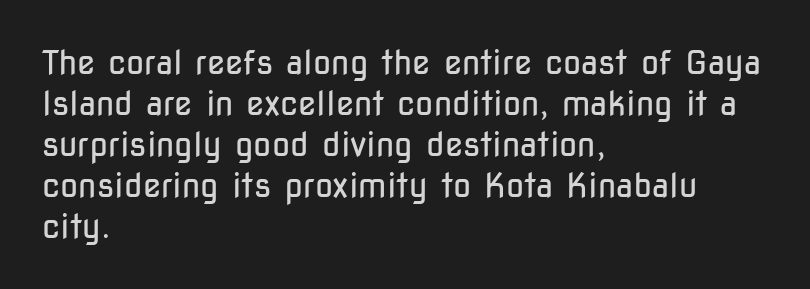
Q: Is the text bold? A: No.
Q: Is the text italic (slanted)? A: No, it is upright.
Q: Is the typeface a serif or a sans-serif typeface? A: Sans-serif.
Q: Is the text underlined? A: No.
Q: How is the paragraph aligned? A: Left-aligned.
Q: Is the spacing between letters normal or unusually wide? A: Normal.
Q: Width (condensed, normal, or wide)? A: Condensed.
Q: Stroke contrast? A: Low.
Q: x-height? A: Medium.
Q: Monospaced? A: No.
